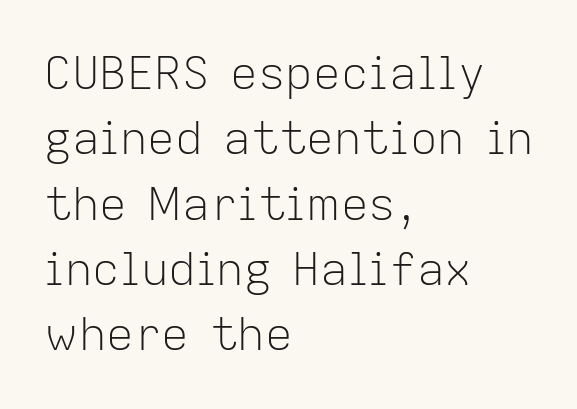
{"serif": "no", "italic": "no", "bold": "no", "weight": "light", "width": "normal", "stroke_contrast": "low", "x_height": "medium", "monospaced": "no", "underline": "no", "align": "left", "line_spacing": "normal", "line_spacing_ratio": 1.42, "letter_spacing": "normal", "letter_spacing_em": 0.0, "glyph_px": 46}
